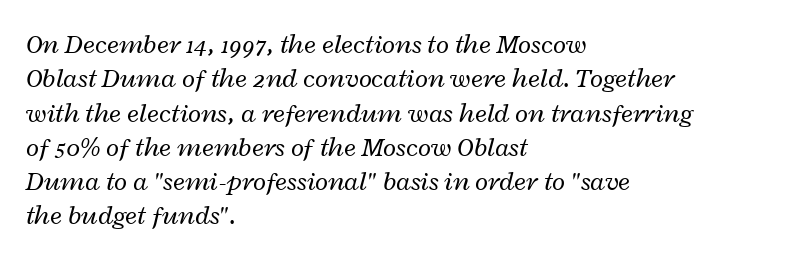
Q: Is the text bold? A: No.
Q: Is the text italic (slanted)? A: Yes, it leans right by about 12 degrees.
Q: Is the text underlined? A: No.
Q: How is the paragraph aligned? A: Left-aligned.
Q: Is the spacing between letters normal or unusually wide? A: Normal.
Q: Is the spacing between lines tight, normal or loose? A: Normal.
